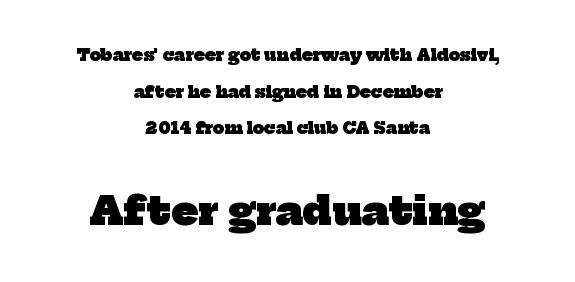
Q: Is the text bold? A: Yes.
Q: Is the typeface a serif or a sans-serif typeface? A: Serif.
Q: Is the text underlined? A: No.
Q: How is the paragraph aligned? A: Centered.
Q: Is the spacing between letters normal or unusually wide? A: Normal.
Q: Is the spacing between lines tight, normal or loose? A: Loose.
Q: Which block of text is set in a larger size, the first (top) or the second (bottom)? A: The second (bottom) one.
Q: Width (condensed, normal, or wide)? A: Normal.
Q: Stroke contrast? A: Low.
Q: x-height? A: Medium.
Q: Monospaced? A: No.
